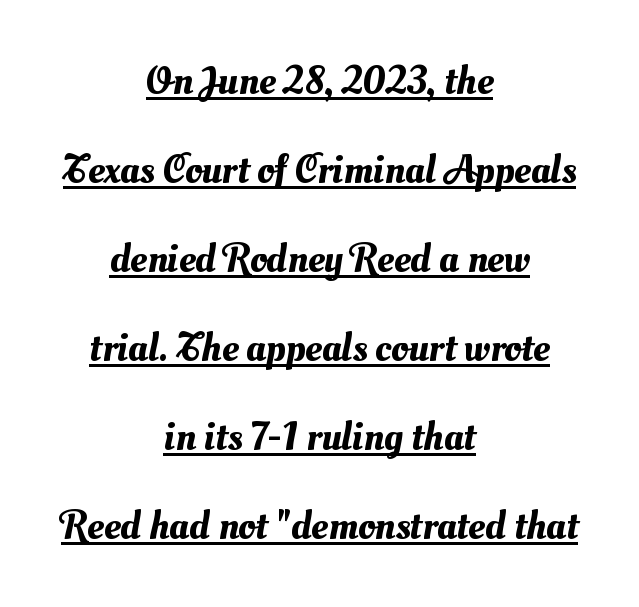
Think of a printed novel: that variable character pitch is what you see here. A rule runs beneath these lines of type. The gaps between neighbouring characters are ordinary and unremarkable. The vertical gap from one line to the next is large.
